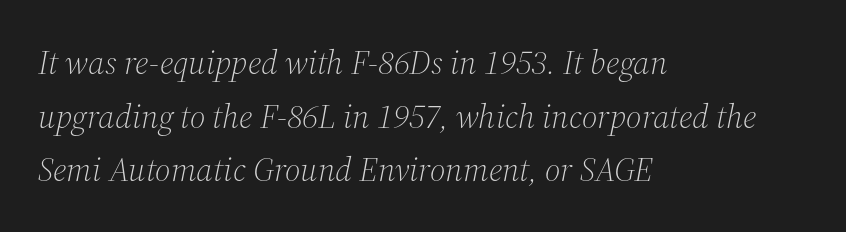
Q: Is the text bold? A: No.
Q: Is the text italic (slanted)? A: Yes, it leans right by about 12 degrees.
Q: Is the typeface a serif or a sans-serif typeface? A: Serif.
Q: Is the text underlined? A: No.
Q: How is the paragraph aligned? A: Left-aligned.
Q: Is the spacing between letters normal or unusually wide? A: Normal.
Q: Is the spacing between lines tight, normal or loose? A: Normal.
Q: Width (condensed, normal, or wide)? A: Normal.
Q: Stroke contrast? A: Medium.
Q: x-height? A: Medium.
Q: Monospaced? A: No.
